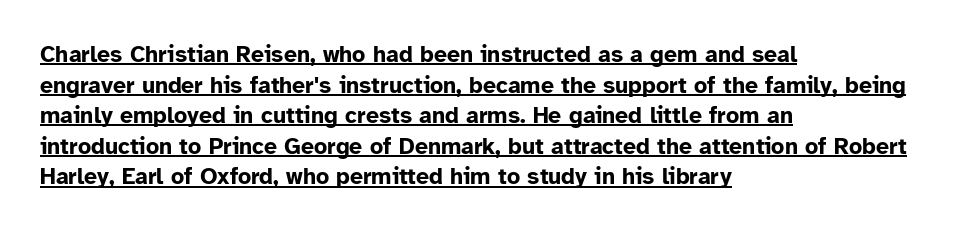
The image shows 23 px bold type, upright; set left-aligned, normal line spacing (1.33x), normal letter spacing, underlined.
